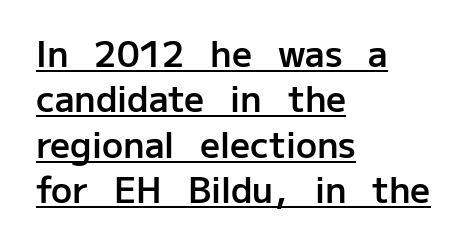
{"serif": "no", "italic": "no", "bold": "semi", "weight": "semibold", "width": "normal", "stroke_contrast": "low", "x_height": "medium", "monospaced": "no", "underline": "yes", "align": "left", "line_spacing": "normal", "line_spacing_ratio": 1.3, "letter_spacing": "normal", "letter_spacing_em": 0.0, "glyph_px": 35}
